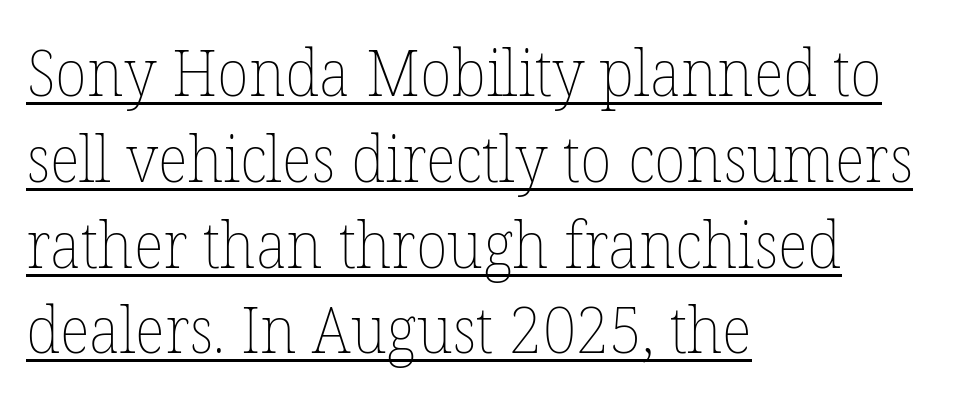
Successive baselines arrive at the customary interval. Do the characters align in a grid? No, the font is proportional. Does the lettering tilt? It doesn't — this is upright. What decoration does the sample have? An underline. The gaps between neighbouring characters are ordinary and unremarkable. A light-to-regular cut is what we see here.
